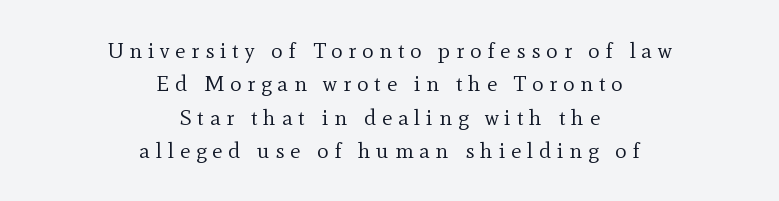
Q: Is the text bold? A: No.
Q: Is the text italic (slanted)? A: No, it is upright.
Q: Is the text underlined? A: No.
Q: How is the paragraph aligned? A: Centered.
Q: Is the spacing between letters normal or unusually wide? A: Unusually wide.
Q: Is the spacing between lines tight, normal or loose? A: Normal.
